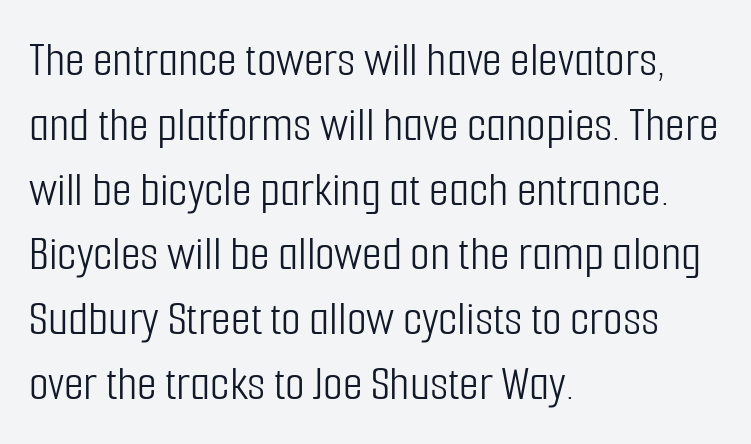
Counters stay open thanks to moderate or lighter strokes. Horizontally, the lines are justified to the leading edge only. Decoration check: the copy has no underline. Note the varied advance widths — an 'i' is clearly narrower than an 'm'. The lettering stays uniformly vertical, giving the passage a roman look. Serif or sans? Sans — the stroke terminals are bare.
